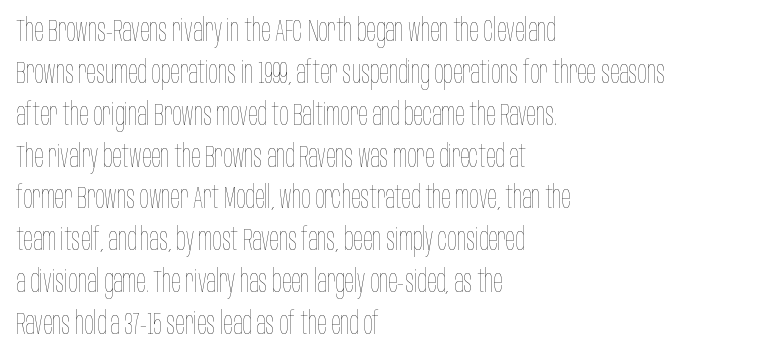
Character widths vary here, with narrow letters taking less room than wide ones. These lines sit exactly where default settings would place them. Standard letterfit; no display-style spreading of the glyphs. Typeset ragged right — the left edge is the straight one. Ordinary non-slanted type is in use.
